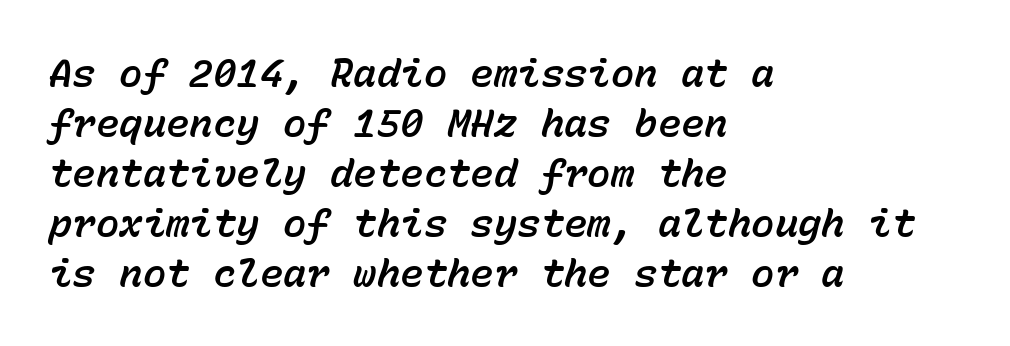
Q: Is the text italic (slanted)? A: Yes, it leans right by about 15 degrees.
Q: Is the text underlined? A: No.
Q: How is the paragraph aligned? A: Left-aligned.
Q: Is the spacing between letters normal or unusually wide? A: Normal.
Q: Is the spacing between lines tight, normal or loose? A: Normal.
Q: Width (condensed, normal, or wide)? A: Normal.
Q: Stroke contrast? A: Low.
Q: x-height? A: Medium.
Q: Monospaced? A: Yes.
